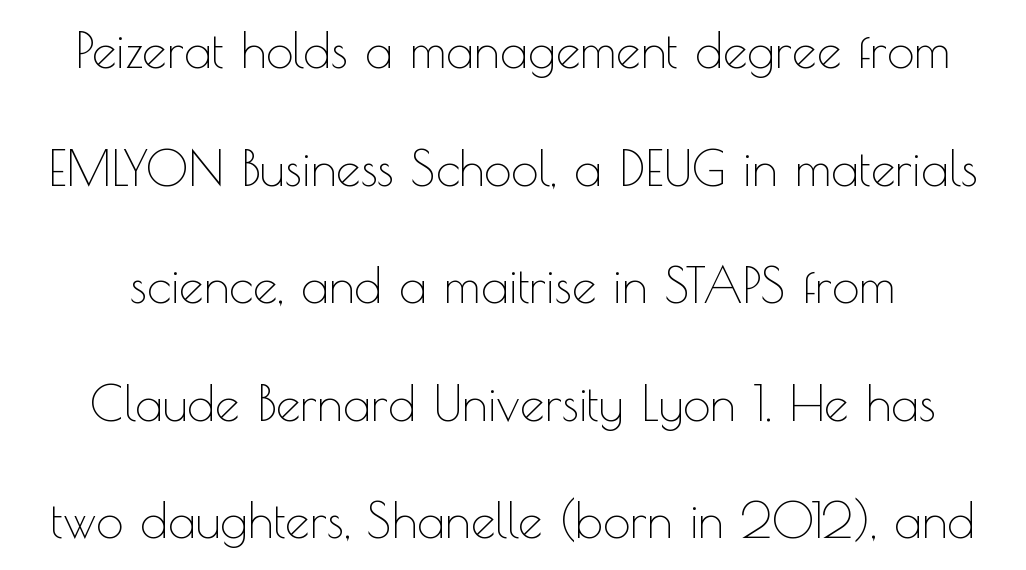
Q: Is the text bold? A: No.
Q: Is the text italic (slanted)? A: No, it is upright.
Q: Is the typeface a serif or a sans-serif typeface? A: Sans-serif.
Q: Is the text underlined? A: No.
Q: Is the spacing between letters normal or unusually wide? A: Normal.
Q: Is the spacing between lines tight, normal or loose? A: Loose.
Q: Width (condensed, normal, or wide)? A: Normal.
Q: x-height? A: Small.
Q: Monospaced? A: No.
